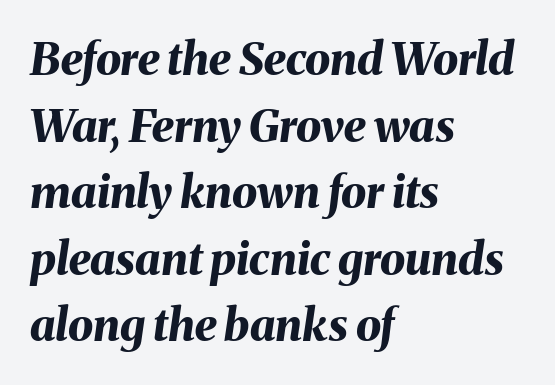
{"italic": "yes", "lean": "right", "slant_degrees": 8, "bold": "yes", "weight": "bold", "width": "normal", "stroke_contrast": "medium", "x_height": "medium", "monospaced": "no", "underline": "no", "align": "left", "line_spacing": "normal", "line_spacing_ratio": 1.48, "letter_spacing": "normal", "letter_spacing_em": 0.0, "glyph_px": 45}
